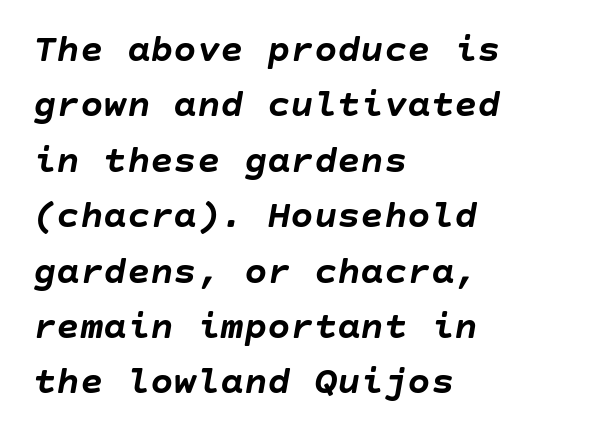
{"italic": "yes", "lean": "right", "slant_degrees": 10, "bold": "yes", "weight": "semibold", "width": "normal", "stroke_contrast": "low", "x_height": "large", "underline": "no", "align": "left", "line_spacing": "normal", "line_spacing_ratio": 1.42, "letter_spacing": "normal", "letter_spacing_em": 0.0, "glyph_px": 39}
